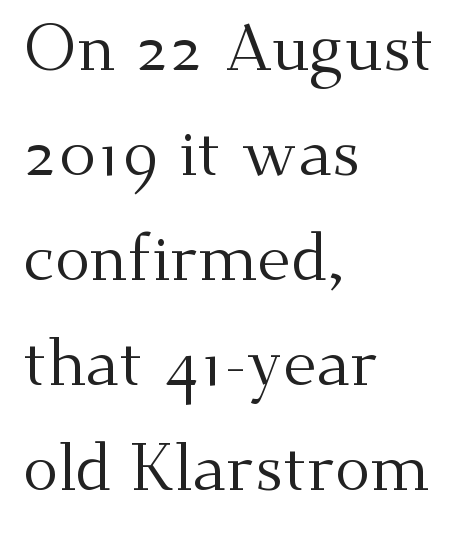
Q: Is the text bold? A: No.
Q: Is the text italic (slanted)? A: No, it is upright.
Q: Is the typeface a serif or a sans-serif typeface? A: Serif.
Q: Is the text underlined? A: No.
Q: How is the paragraph aligned? A: Left-aligned.
Q: Is the spacing between letters normal or unusually wide? A: Normal.
Q: Is the spacing between lines tight, normal or loose? A: Normal.
Q: Width (condensed, normal, or wide)? A: Normal.
Q: Stroke contrast? A: Medium.
Q: x-height? A: Small.
Q: Monospaced? A: No.
